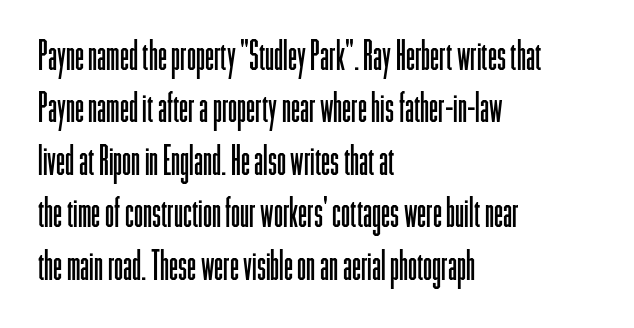
{"serif": "no", "italic": "no", "bold": "no", "weight": "light", "width": "condensed", "stroke_contrast": "low", "x_height": "medium", "monospaced": "no", "underline": "no", "align": "left", "line_spacing": "normal", "line_spacing_ratio": 1.28, "letter_spacing": "normal", "letter_spacing_em": 0.0, "glyph_px": 41}
